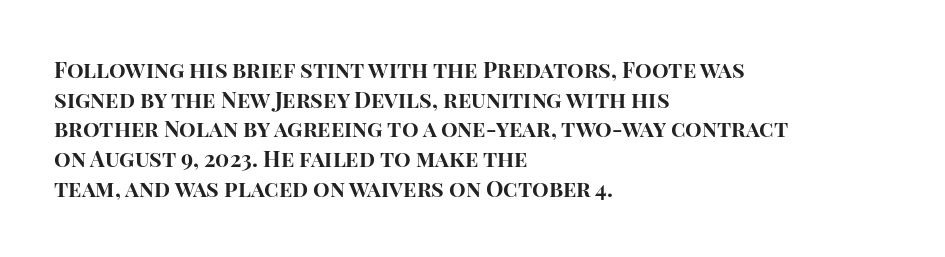
Caption: standard tracking, unaltered. Bold? Absolutely — the strokes are thick and heavy. Where is the straight margin? On the left. The line-height multiplier appears to be the usual default. Underlining? Definitely not there. Upright lettering throughout.
